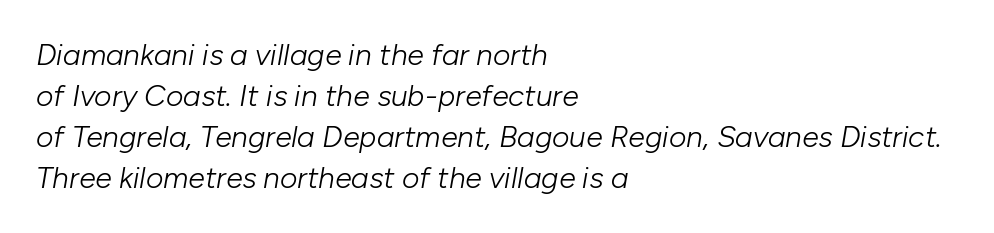
Does the copy run flush right? No — it runs flush left. The vertical gap from one line to the next is medium. Spacing verdict: proportional, widths tailored to each character. Ink coverage per letter is moderate at most. A typesetter would call this zero additional tracking. Italic: yes, the glyphs are oblique.
